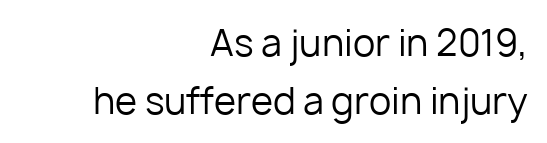
{"serif": "no", "italic": "no", "bold": "no", "weight": "regular", "width": "normal", "stroke_contrast": "low", "x_height": "medium", "monospaced": "no", "underline": "no", "align": "right", "line_spacing": "normal", "line_spacing_ratio": 1.6, "letter_spacing": "normal", "letter_spacing_em": 0.0, "glyph_px": 36}
